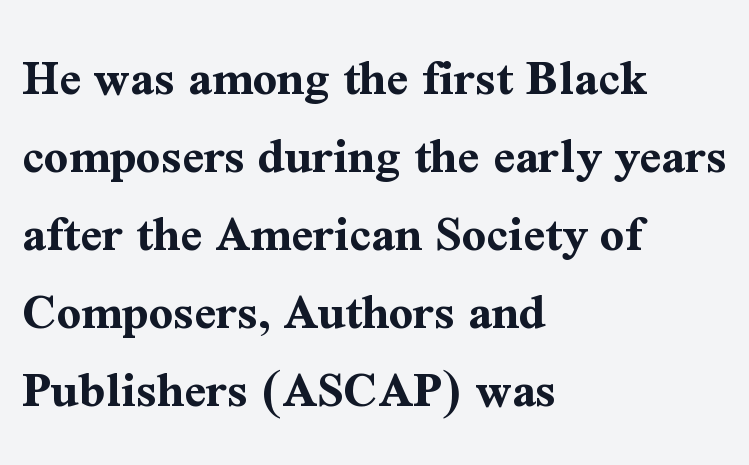
{"serif": "yes", "italic": "no", "bold": "yes", "weight": "bold", "width": "normal", "stroke_contrast": "medium", "x_height": "medium", "monospaced": "no", "underline": "no", "align": "left", "line_spacing": "normal", "line_spacing_ratio": 1.47, "letter_spacing": "normal", "letter_spacing_em": 0.0, "glyph_px": 53}
